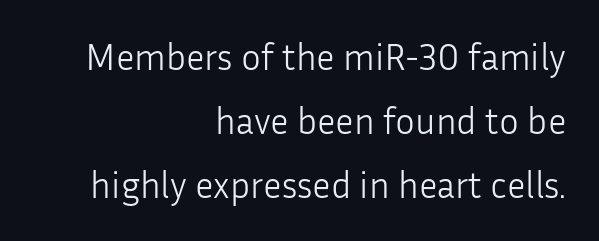
{"serif": "no", "italic": "no", "bold": "no", "weight": "light", "width": "normal", "stroke_contrast": "low", "x_height": "medium", "monospaced": "no", "underline": "no", "align": "right", "line_spacing_ratio": 1.73, "letter_spacing": "normal", "letter_spacing_em": 0.0, "glyph_px": 37}
